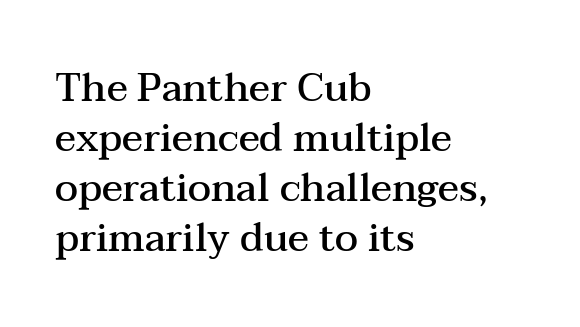
The image shows 39 px semibold, wide serif type, upright; set left-aligned, normal line spacing (1.28x), normal letter spacing, not underlined; medium stroke contrast and a medium x-height.
